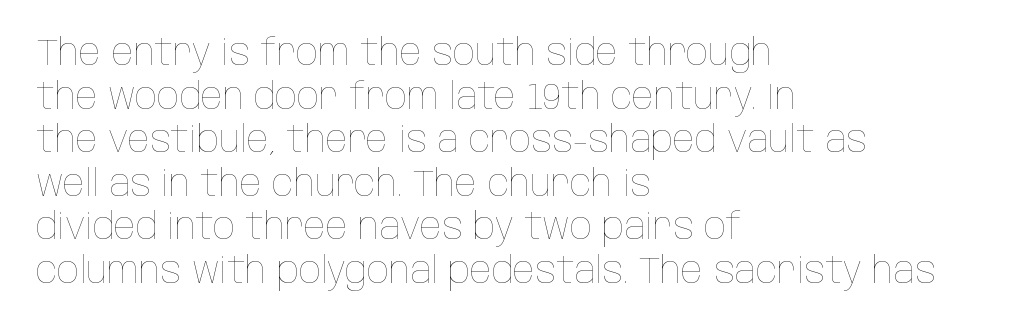
Is the letter spacing exaggerated? No — it looks like the ordinary default. When letters stand straight like this, we call the style roman or upright. No word sits above an underline. The text block is weighted toward the left margin, trailing off unevenly rightward. Think of a printed novel: that variable character pitch is what you see here.
